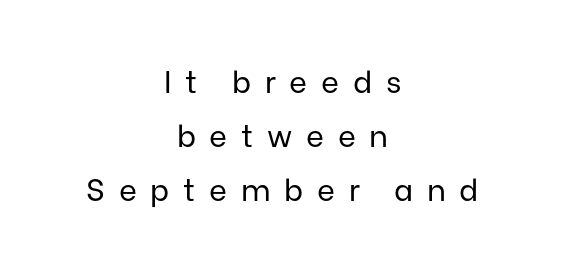
The image shows 31 px regular-weight sans-serif type, upright; set centered, line spacing 1.74x, unusually wide letter spacing (+0.44 em), not underlined; low stroke contrast and a medium x-height.
